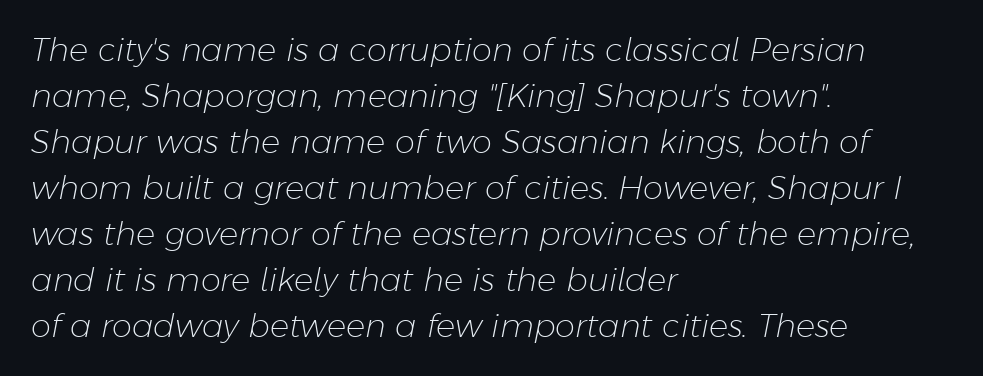
Q: Is the text bold? A: No.
Q: Is the text italic (slanted)? A: Yes, it leans right by about 11 degrees.
Q: Is the text underlined? A: No.
Q: How is the paragraph aligned? A: Left-aligned.
Q: Is the spacing between letters normal or unusually wide? A: Normal.
Q: Is the spacing between lines tight, normal or loose? A: Normal.
Q: Width (condensed, normal, or wide)? A: Normal.
Q: Stroke contrast? A: Low.
Q: x-height? A: Medium.
Q: Monospaced? A: No.
